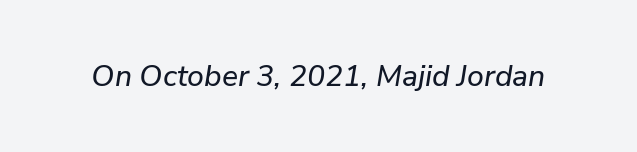
This is oblique type, the kind used for emphasis or titles. These lines are rendered in a variable-pitch font. Look at the tracking — it's just the regular setting, nothing added. Quick note: underline off.
